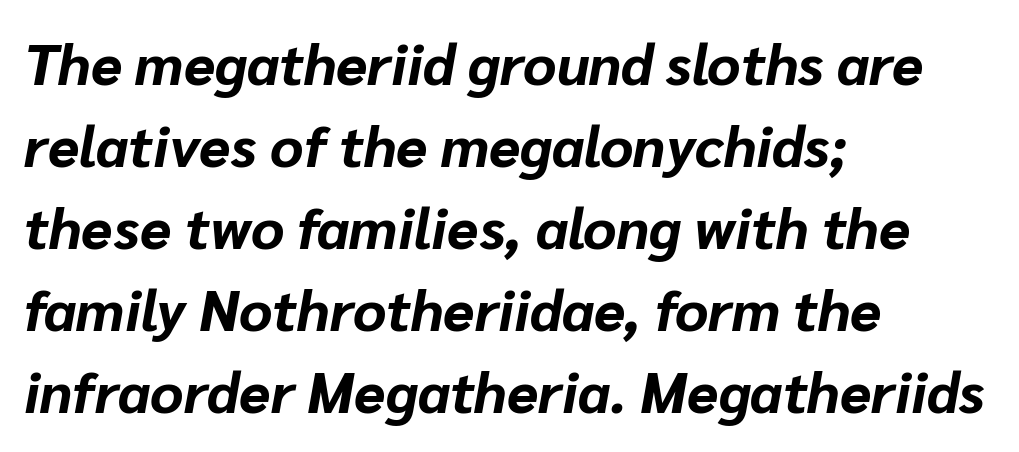
The image shows 57 px bold type, italic (leaning right); set left-aligned, normal line spacing (1.44x), normal letter spacing, not underlined; low stroke contrast and a medium x-height.
